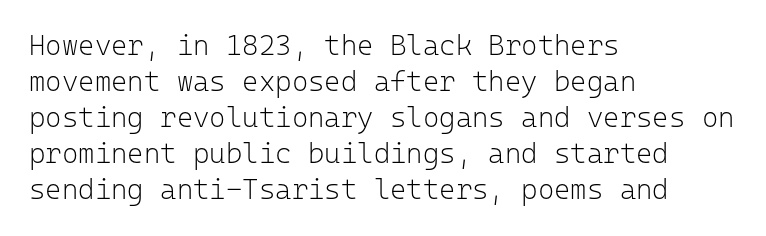
Q: Is the text bold? A: No.
Q: Is the text italic (slanted)? A: No, it is upright.
Q: Is the typeface a serif or a sans-serif typeface? A: Sans-serif.
Q: Is the text underlined? A: No.
Q: How is the paragraph aligned? A: Left-aligned.
Q: Is the spacing between letters normal or unusually wide? A: Normal.
Q: Is the spacing between lines tight, normal or loose? A: Normal.
Q: Width (condensed, normal, or wide)? A: Normal.
Q: Stroke contrast? A: Low.
Q: x-height? A: Medium.
Q: Monospaced? A: Yes.
